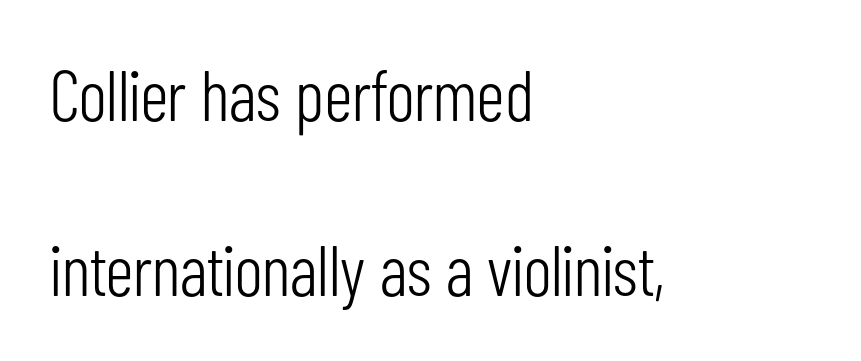
In terms of letterspacing, this is plain default setting. This rendering uses left alignment, leaving the right contour irregular. Classification — sans serif. Vertical strokes here are truly vertical. Notice the wide empty band between every row — that's loose leading. Words float on clear page, feet unadorned.
